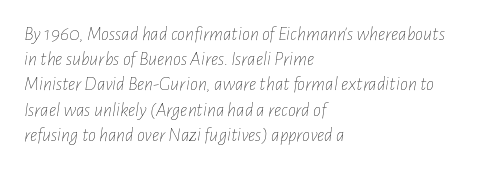
Q: Is the text bold? A: No.
Q: Is the text italic (slanted)? A: Yes, it leans right by about 7 degrees.
Q: Is the text underlined? A: No.
Q: How is the paragraph aligned? A: Left-aligned.
Q: Is the spacing between letters normal or unusually wide? A: Normal.
Q: Is the spacing between lines tight, normal or loose? A: Normal.
